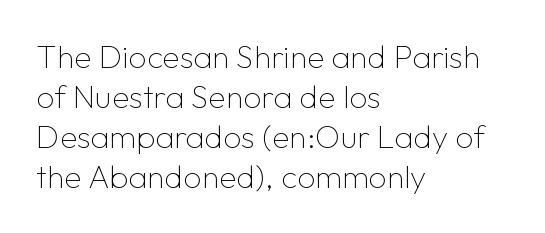
{"serif": "no", "italic": "no", "bold": "no", "weight": "thin", "width": "normal", "stroke_contrast": "low", "x_height": "medium", "monospaced": "no", "underline": "no", "align": "left", "line_spacing": "normal", "line_spacing_ratio": 1.25, "letter_spacing": "normal", "letter_spacing_em": 0.0, "glyph_px": 32}
